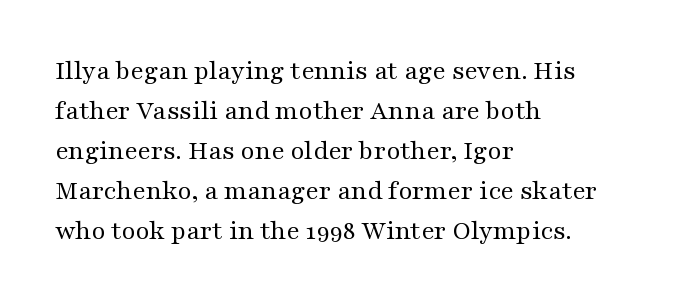
The image shows 27 px text type, upright; set left-aligned, normal line spacing (1.48x), normal letter spacing, not underlined.
